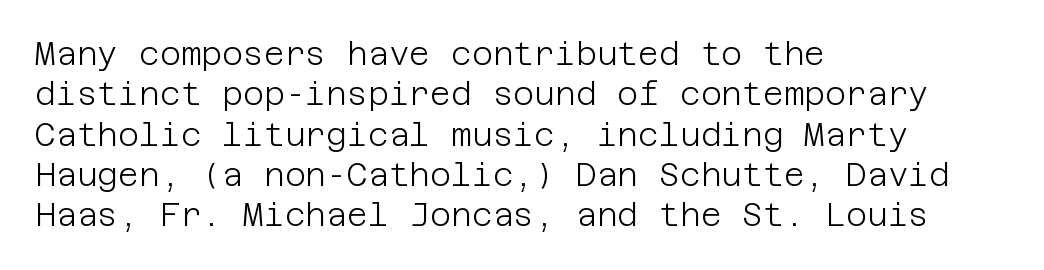
The image shows 32 px light sans-serif type, upright; set left-aligned, normal line spacing (1.26x), normal letter spacing, not underlined; low stroke contrast and a large x-height.
